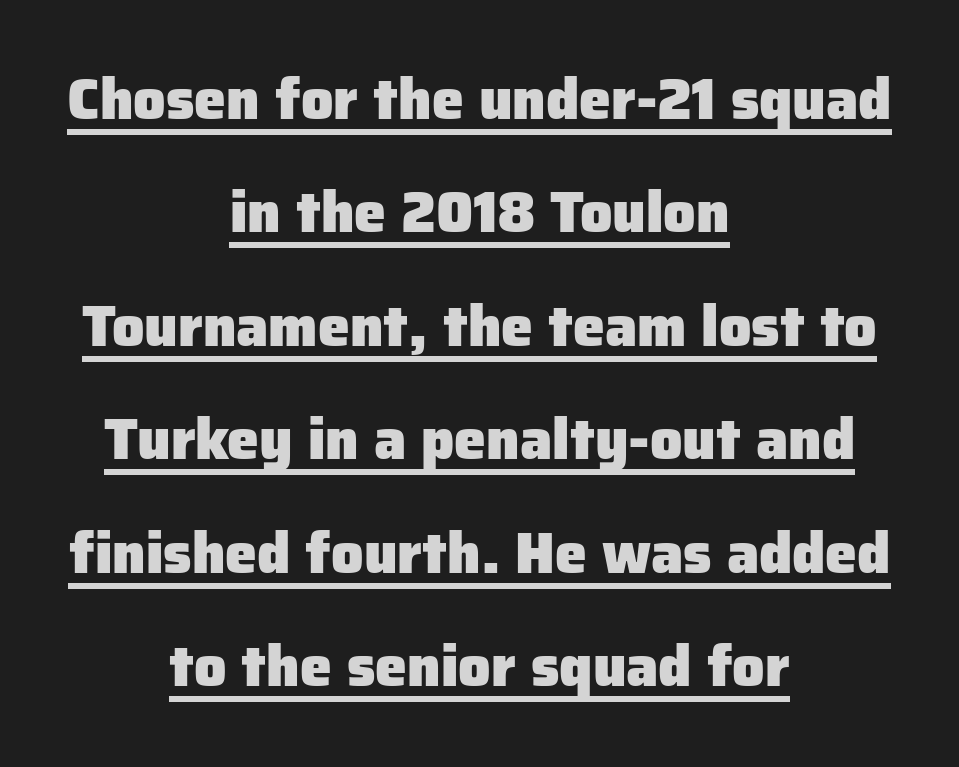
The paragraph has two soft edges and a firm central axis. Rendered with straight, roman letterforms. Is this a fixed-width face? No — the glyphs have proportional, varying widths. The line texture is even and compact thanks to regular tracking.
